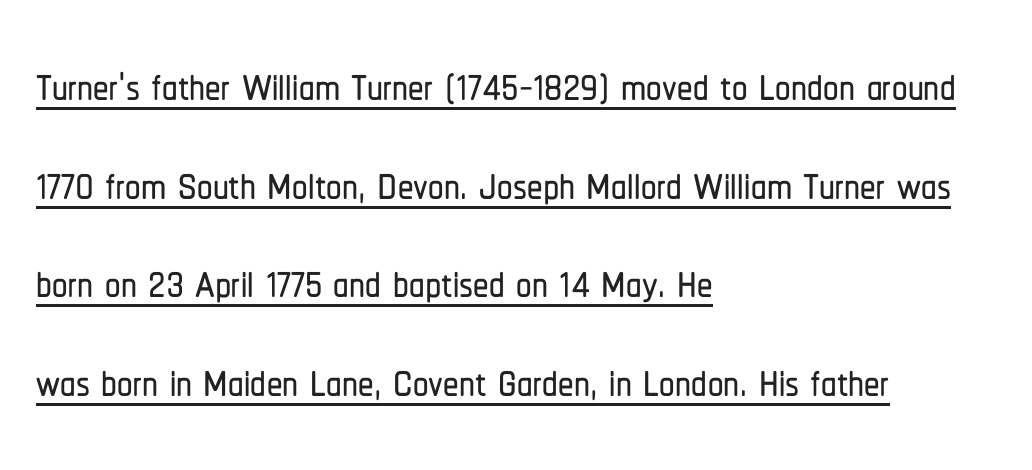
The image shows 62 px condensed sans-serif type, upright; set left-aligned, normal line spacing (1.59x), normal letter spacing, underlined; low stroke contrast and a medium x-height.
